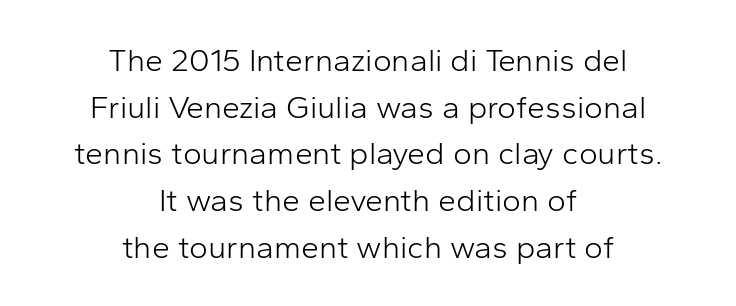
{"serif": "no", "italic": "no", "bold": "no", "weight": "light", "width": "normal", "stroke_contrast": "low", "x_height": "medium", "monospaced": "no", "underline": "no", "align": "center", "line_spacing": "normal", "line_spacing_ratio": 1.46, "letter_spacing": "normal", "letter_spacing_em": 0.0, "glyph_px": 32}
